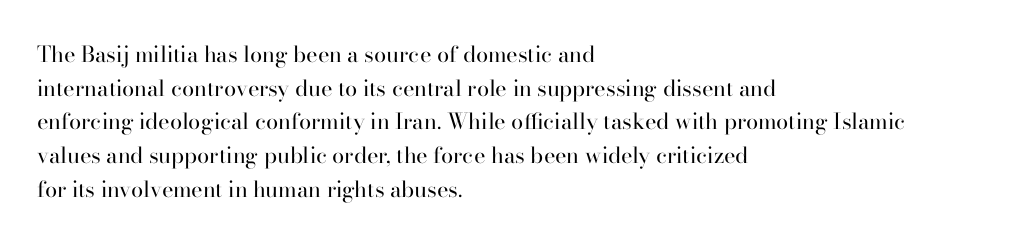
{"italic": "no", "bold": "no", "underline": "no", "align": "left", "line_spacing": "normal", "line_spacing_ratio": 1.53, "letter_spacing": "normal", "letter_spacing_em": 0.0, "glyph_px": 22}
